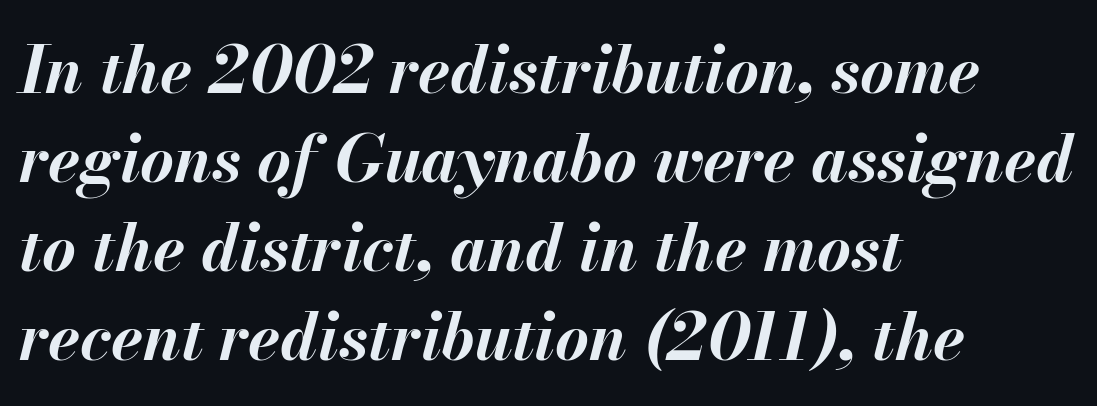
{"italic": "yes", "lean": "right", "slant_degrees": 13, "bold": "yes", "weight": "bold", "width": "normal", "stroke_contrast": "medium", "x_height": "small", "monospaced": "no", "underline": "no", "align": "left", "line_spacing": "normal", "line_spacing_ratio": 1.37, "letter_spacing": "normal", "letter_spacing_em": 0.0, "glyph_px": 65}
